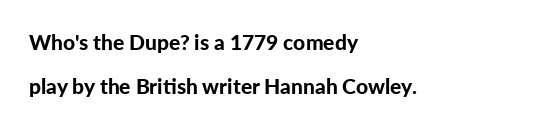
Q: Is the text bold? A: Yes.
Q: Is the text italic (slanted)? A: No, it is upright.
Q: Is the text underlined? A: No.
Q: How is the paragraph aligned? A: Left-aligned.
Q: Is the spacing between letters normal or unusually wide? A: Normal.
Q: Is the spacing between lines tight, normal or loose? A: Loose.
